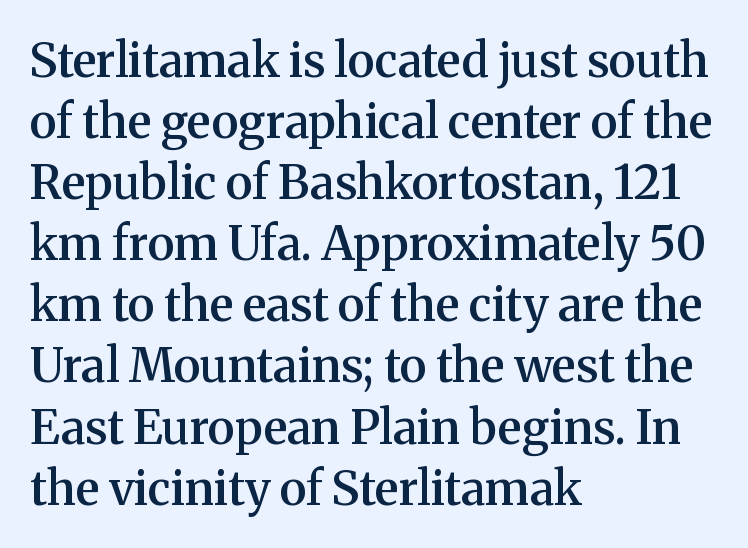
Q: Is the text bold? A: Semi-bold.
Q: Is the text italic (slanted)? A: No, it is upright.
Q: Is the typeface a serif or a sans-serif typeface? A: Serif.
Q: Is the text underlined? A: No.
Q: How is the paragraph aligned? A: Left-aligned.
Q: Is the spacing between letters normal or unusually wide? A: Normal.
Q: Is the spacing between lines tight, normal or loose? A: Normal.
Q: Width (condensed, normal, or wide)? A: Normal.
Q: Stroke contrast? A: Medium.
Q: x-height? A: Medium.
Q: Monospaced? A: No.
